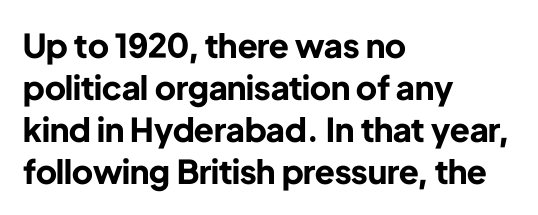
The glyphs have the mass of a bold cut. The font family rendered here belongs to the sans-serif group. Characters follow at the spacing the type designer built in. The lines are quadded left. The passage shown is not underscored anywhere.
